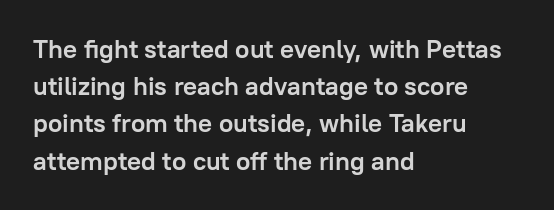
The image shows 26 px bold type, upright; set left-aligned, normal line spacing (1.43x), normal letter spacing, not underlined.
